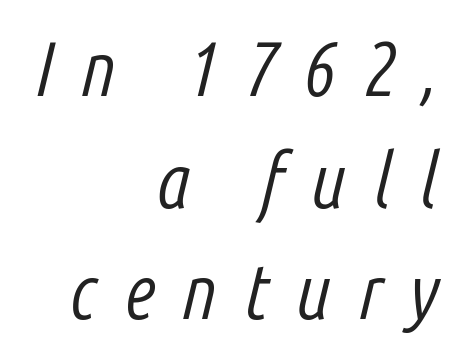
{"italic": "yes", "lean": "right", "slant_degrees": 14, "bold": "no", "weight": "light", "width": "condensed", "stroke_contrast": "low", "x_height": "medium", "monospaced": "no", "underline": "no", "align": "right", "line_spacing": "normal", "line_spacing_ratio": 1.45, "letter_spacing": "wide", "letter_spacing_em": 0.35, "glyph_px": 77}
